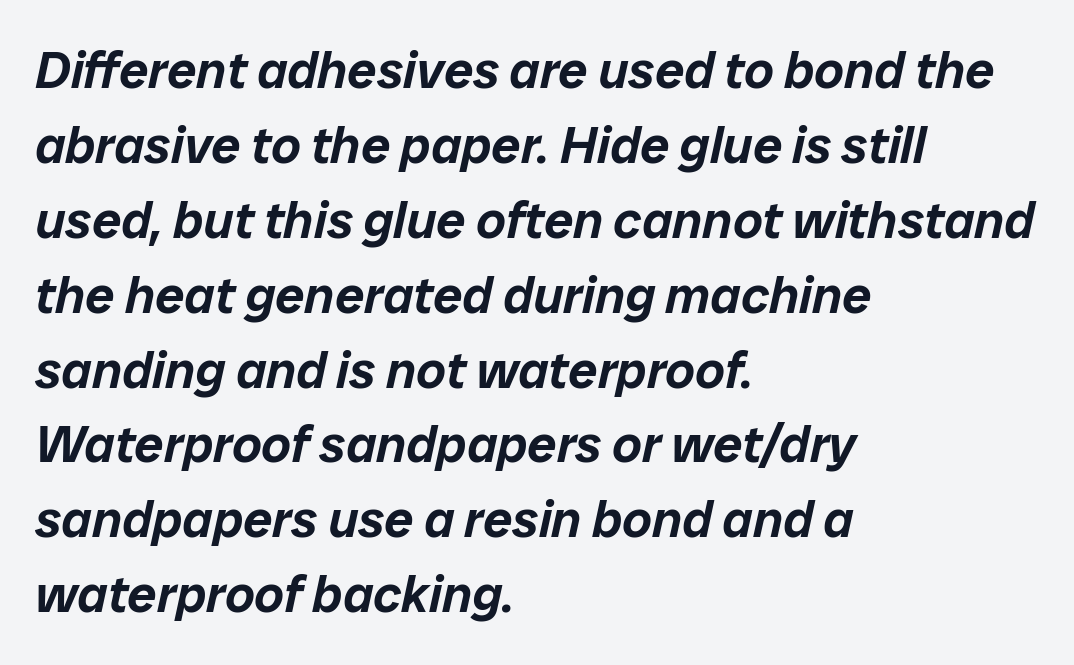
{"italic": "yes", "lean": "right", "slant_degrees": 12, "width": "normal", "stroke_contrast": "low", "x_height": "medium", "monospaced": "no", "underline": "no", "align": "left", "line_spacing": "normal", "line_spacing_ratio": 1.44, "letter_spacing": "normal", "letter_spacing_em": 0.0, "glyph_px": 52}
